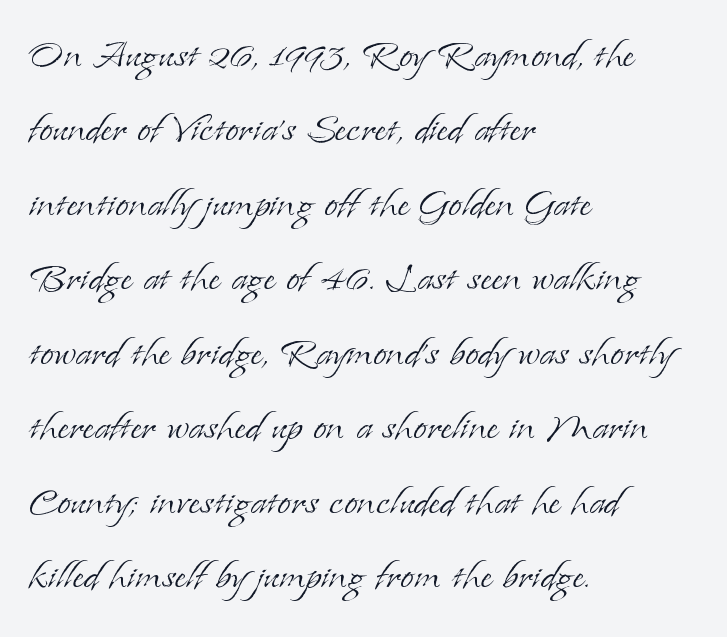
Serif or sans? Serif — the stroke terminals have little feet. How are the letters spaced? Ordinarily, with no added tracking. This sample keeps an unexceptional amount of space between lines. A typesetter would call this proportional, since set widths differ per character. Does the copy run flush right? No — it runs flush left.
